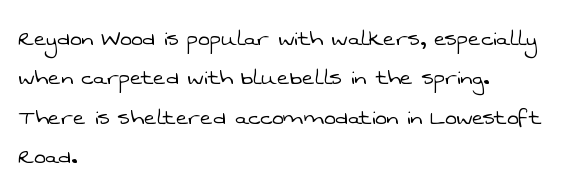
The image shows 27 px text type; set left-aligned, normal line spacing (1.46x), normal letter spacing, not underlined.
